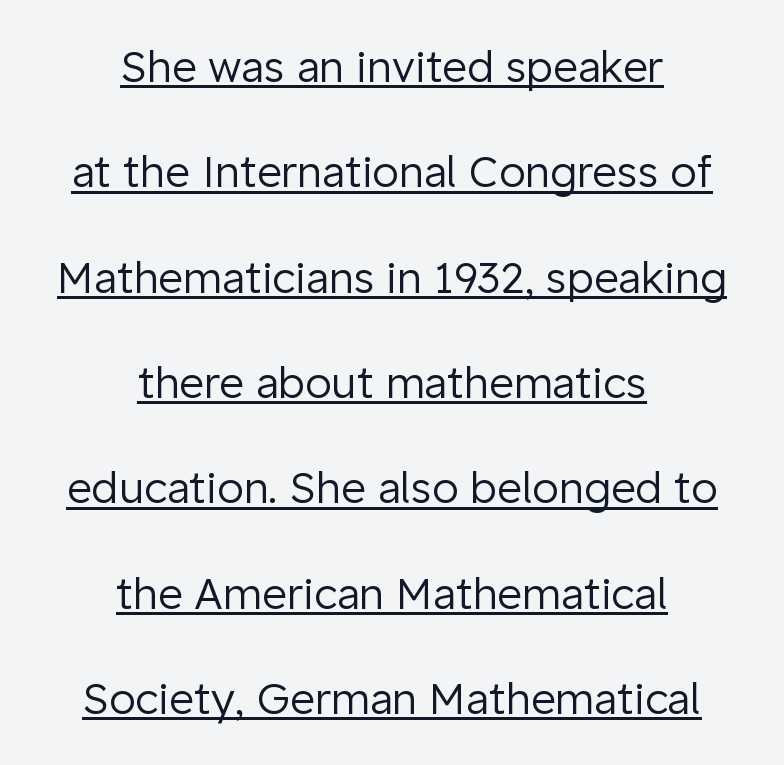
Posture: vertical. Glance below the letters and you will spot a drawn line. This is sans-serif lettering, the kind often seen on screens and signage. No extra tracking has been applied to these lines.
